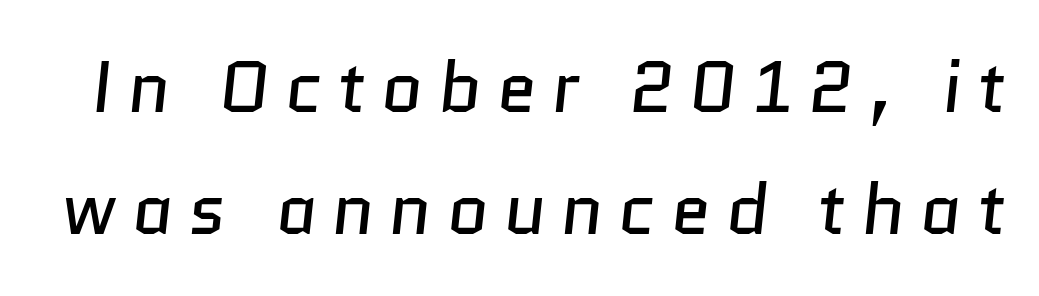
{"serif": "no", "bold": "no", "weight": "regular", "width": "normal", "stroke_contrast": "low", "x_height": "medium", "monospaced": "no", "underline": "no", "line_spacing": "normal", "line_spacing_ratio": 1.69, "letter_spacing": "wide", "letter_spacing_em": 0.21, "glyph_px": 72}
